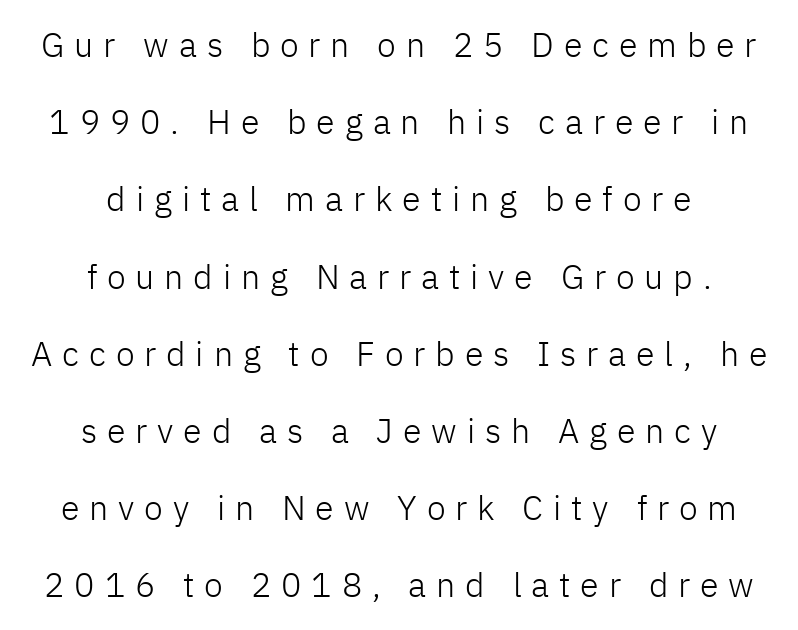
The image shows 34 px light sans-serif type, upright; set centered, loose line spacing (2.27x), unusually wide letter spacing (+0.29 em), not underlined; low stroke contrast and a medium x-height.
